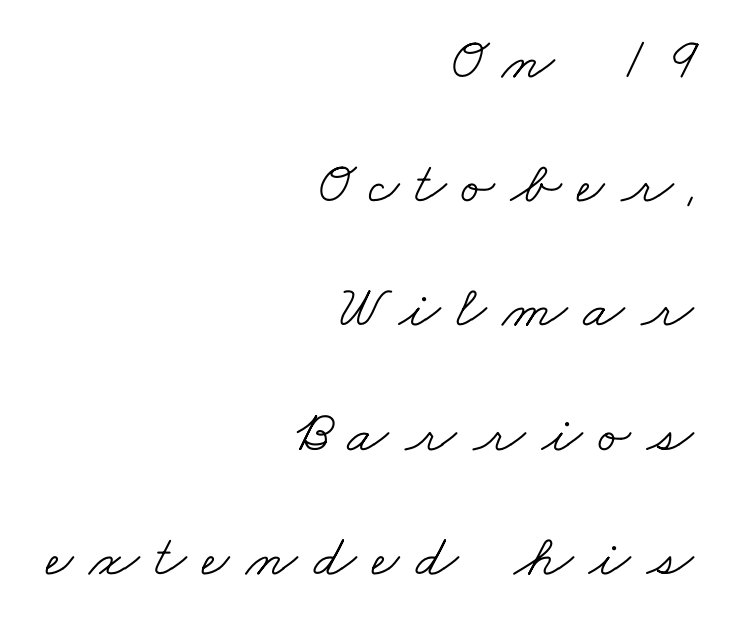
{"serif": "yes", "bold": "no", "weight": "light", "width": "wide", "stroke_contrast": "low", "x_height": "small", "monospaced": "no", "underline": "no", "align": "right", "line_spacing": "loose", "line_spacing_ratio": 2.07, "letter_spacing": "wide", "letter_spacing_em": 0.27, "glyph_px": 60}
